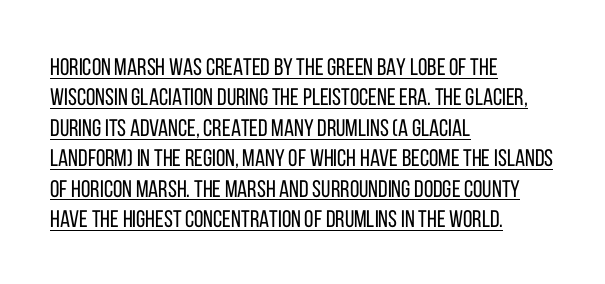
{"italic": "no", "bold": "no", "underline": "yes", "align": "left", "line_spacing": "normal", "line_spacing_ratio": 1.27, "letter_spacing": "normal", "letter_spacing_em": 0.0, "glyph_px": 24}
